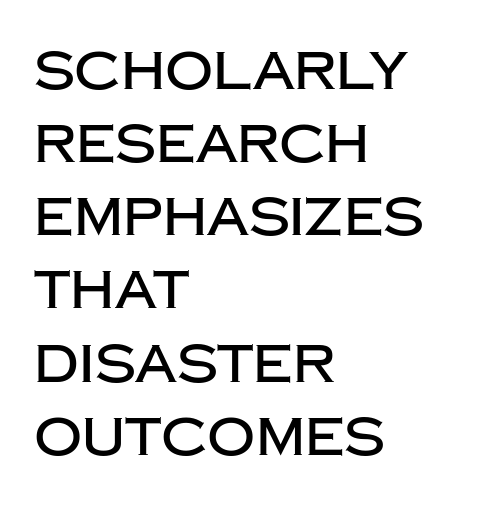
Notice how descenders clear the ascenders below comfortably — that's standard leading. Is the block centered? No — it sits flush against the left margin. To sum up the face: it is a sans, with no serifs. Spacing between characters is what you'd get straight out of the box. The lettering holds an erect, upright posture throughout.
